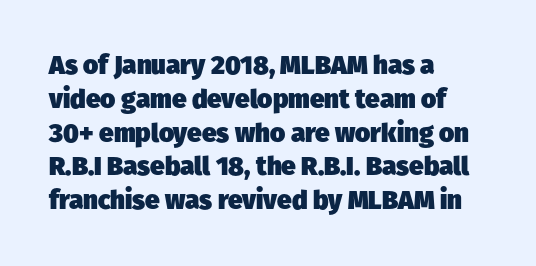
A bare baseline throughout the passage. A full-strength bold gives these letters their thick strokes. Glyph-to-glyph distance matches everyday printed text. The paragraph has a hard left edge and a soft right edge.
